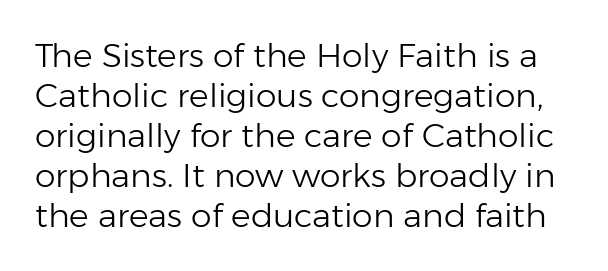
The image shows 33 px light sans-serif type, upright; set line spacing 1.21x, normal letter spacing, not underlined; low stroke contrast and a medium x-height.
